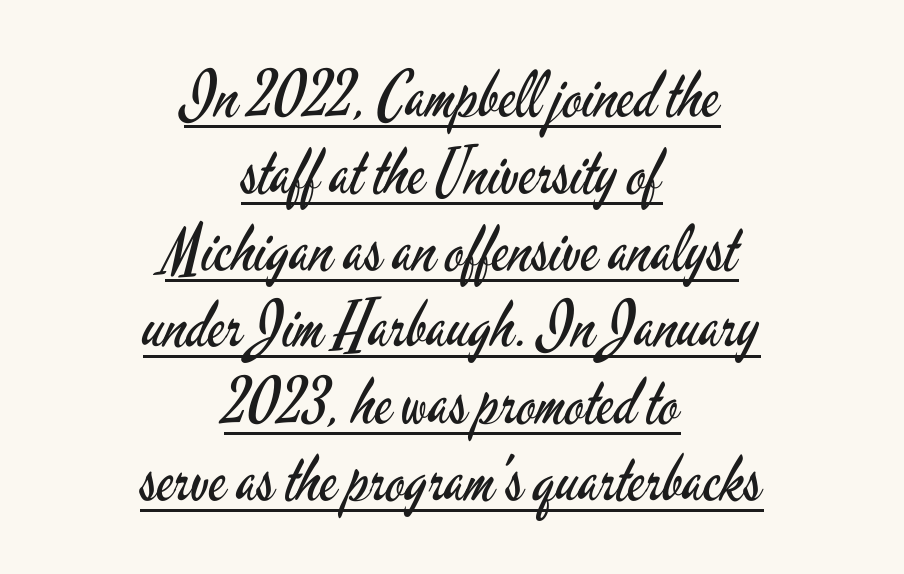
{"serif": "no", "bold": "no", "weight": "regular", "width": "condensed", "stroke_contrast": "low", "x_height": "small", "monospaced": "no", "underline": "yes", "align": "center", "line_spacing_ratio": 1.2, "letter_spacing": "normal", "letter_spacing_em": 0.0, "glyph_px": 64}
